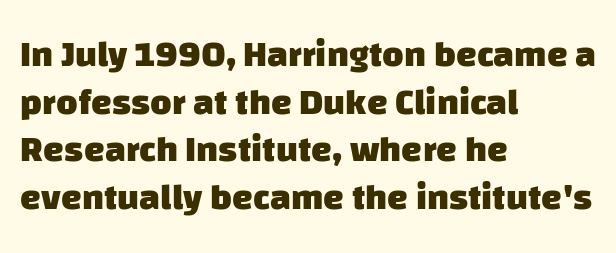
Q: Is the text bold? A: Yes.
Q: Is the typeface a serif or a sans-serif typeface? A: Sans-serif.
Q: Is the text underlined? A: No.
Q: How is the paragraph aligned? A: Left-aligned.
Q: Is the spacing between letters normal or unusually wide? A: Normal.
Q: Is the spacing between lines tight, normal or loose? A: Normal.
Q: Width (condensed, normal, or wide)? A: Normal.
Q: Stroke contrast? A: Low.
Q: x-height? A: Large.
Q: Monospaced? A: No.
